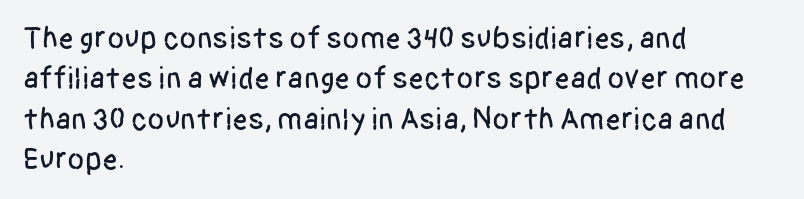
The letterforms sit shoulder to shoulder at normal distance. Style check: upright. In terms of leading, this rendering sits right in the middle. Underline: absent. Font category for this specimen: sans-serif.
